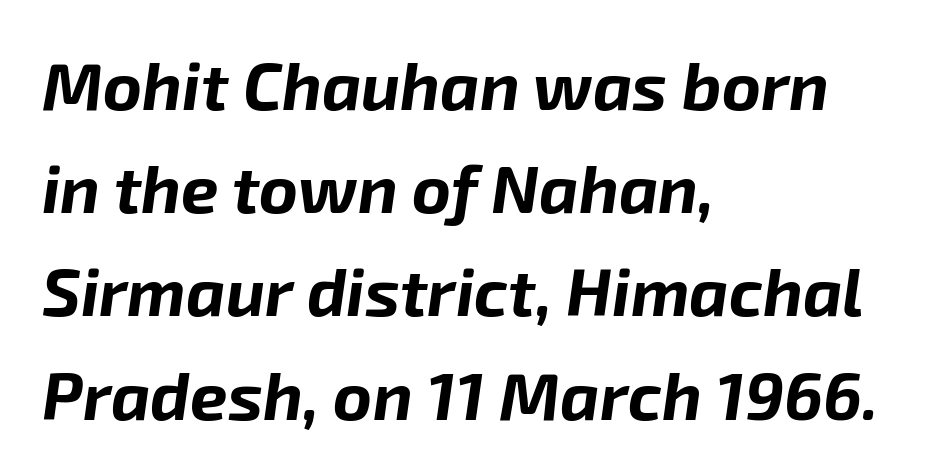
Normally led — the rows are evenly, conventionally spaced. Typesetter's note: full bold, strokes at maximum text heaviness. The passage shown has conventional tracking throughout. The space directly below the letters is spotless. Varying glyph widths throughout — classic text-font behaviour.
